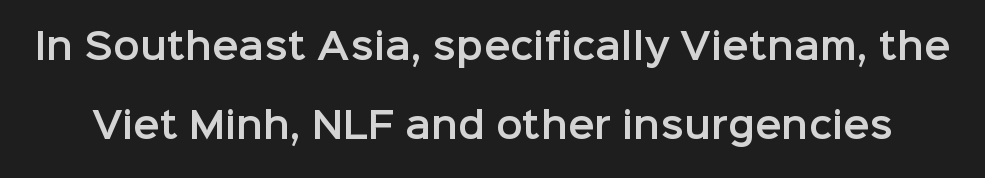
{"serif": "no", "italic": "no", "width": "normal", "stroke_contrast": "low", "x_height": "medium", "monospaced": "no", "underline": "no", "line_spacing": "loose", "line_spacing_ratio": 2.27, "letter_spacing": "normal", "letter_spacing_em": 0.0, "glyph_px": 35}
